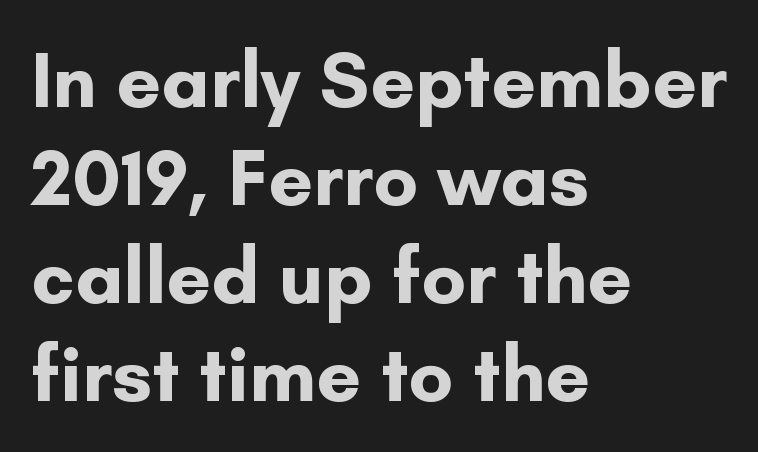
The image shows 79 px bold sans-serif type, upright; set left-aligned, line spacing 1.24x, normal letter spacing, not underlined; low stroke contrast and a small x-height.
